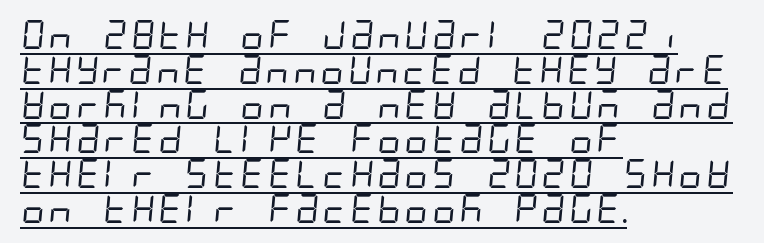
The gaps between neighbouring characters are ordinary and unremarkable. The passage shown is typeset with a sans-serif family. The rendering uses the underline text-decoration. The typesetter chose a ragged-right arrangement here. The letterforms sit at book weight or below.
